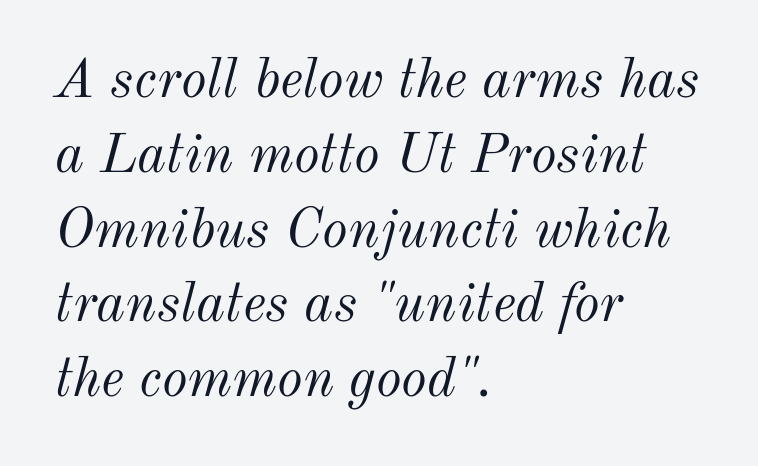
{"italic": "yes", "lean": "right", "slant_degrees": 12, "bold": "no", "weight": "light", "width": "normal", "stroke_contrast": "medium", "x_height": "small", "monospaced": "no", "underline": "no", "align": "left", "line_spacing": "normal", "line_spacing_ratio": 1.36, "letter_spacing": "normal", "letter_spacing_em": 0.0, "glyph_px": 55}
